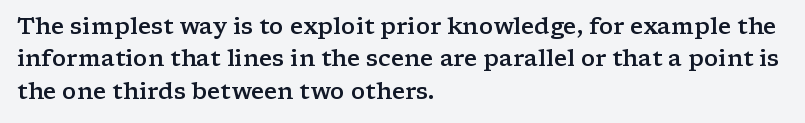
Compared with typical body copy, the letter spacing here is the same. The ragged edge is on the right, which tells us the setting is flush left. The line-height multiplier appears to be the usual default. Is the type bold? Partly — it's a semibold, heavier than regular but not fully bold. Style check: upright.
